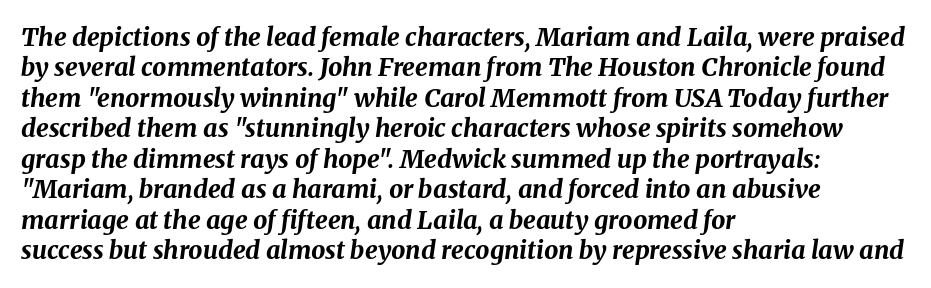
A dark, heavy texture on the line: the type is bold. Descenders hang freely into open space. Horizontal alignment here is leftward, the default for most running prose. The letterforms sit shoulder to shoulder at normal distance. This is oblique type, the kind used for emphasis or titles.
